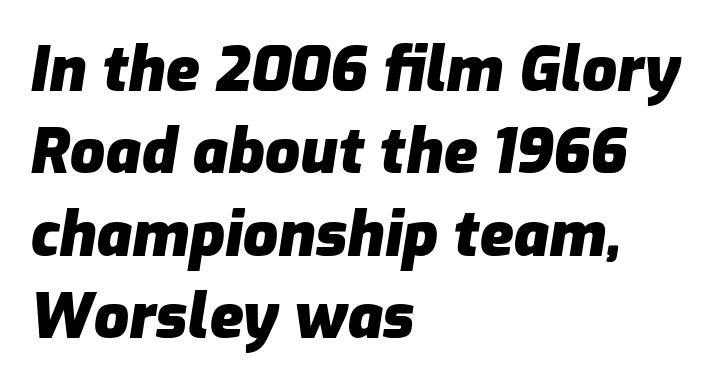
The image shows 62 px heavy type, italic (leaning right); set left-aligned, normal line spacing (1.33x), normal letter spacing, not underlined; low stroke contrast and a medium x-height.
